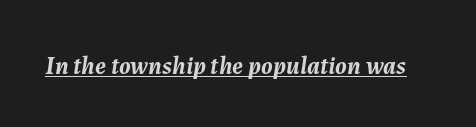
The image shows 25 px bold type, italic (leaning right); set normal letter spacing, underlined.
